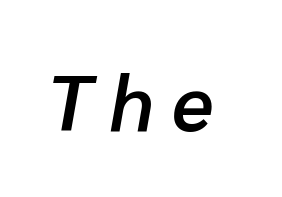
The horizontal fit of the characters is loose and conspicuously gappy. Slanted lettering throughout. Anything drawn beneath the words? Only blank space. The letters advance in unequal steps, a hallmark of proportional type.
